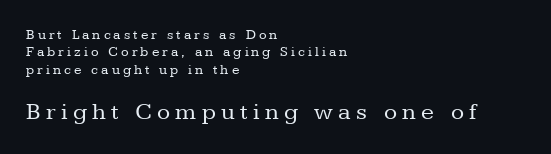
The image shows 24 px text type, upright; set left-aligned, line spacing 1.24x, unusually wide letter spacing (+0.22 em), not underlined; the second (bottom) block is 1.71x larger.
